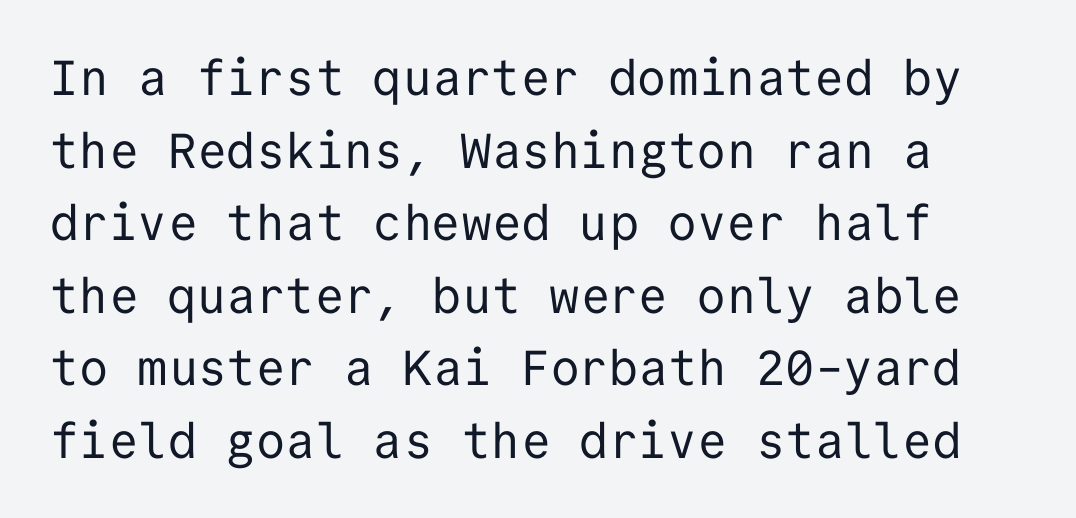
Q: Is the text bold? A: No.
Q: Is the text italic (slanted)? A: No, it is upright.
Q: Is the typeface a serif or a sans-serif typeface? A: Sans-serif.
Q: Is the text underlined? A: No.
Q: Is the spacing between letters normal or unusually wide? A: Normal.
Q: Is the spacing between lines tight, normal or loose? A: Normal.
Q: Width (condensed, normal, or wide)? A: Normal.
Q: Stroke contrast? A: Low.
Q: x-height? A: Medium.
Q: Monospaced? A: Yes.
